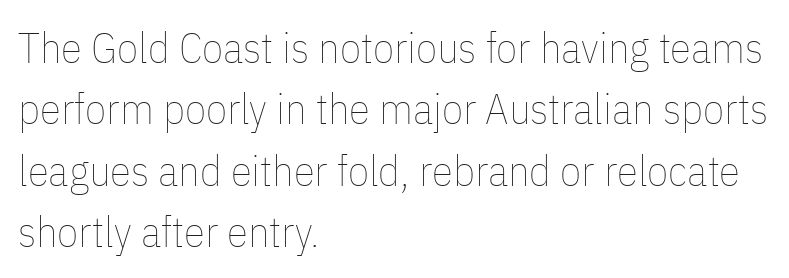
The image shows 43 px thin, condensed type, upright; set left-aligned, normal line spacing (1.43x), normal letter spacing, not underlined; low stroke contrast and a medium x-height.
